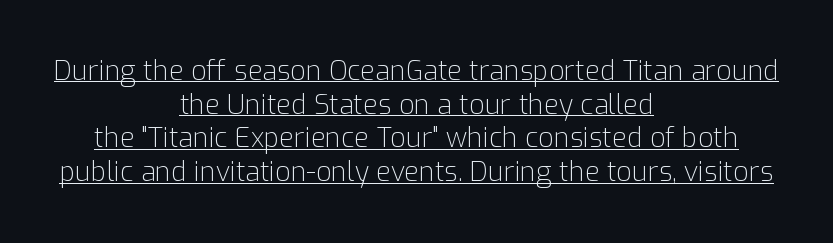
The image shows 27 px text type, upright; set centered, normal line spacing (1.25x), normal letter spacing, underlined.
